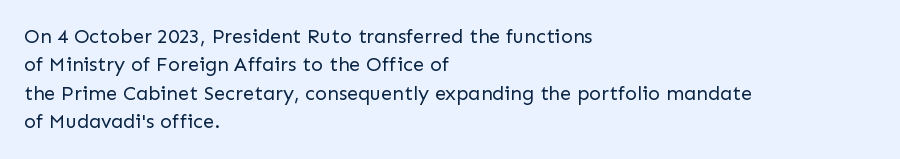
The image shows 20 px text type, upright; set left-aligned, normal line spacing (1.42x), normal letter spacing, not underlined.
